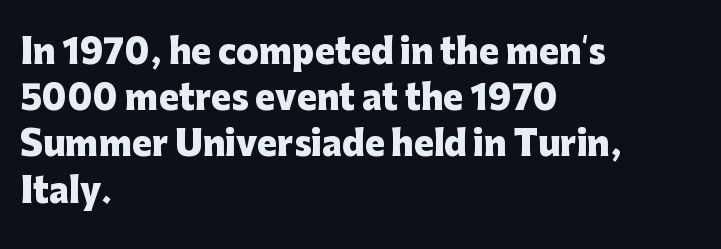
The image shows 33 px heavy sans-serif type, upright; set left-aligned, normal line spacing (1.4x), normal letter spacing, not underlined; low stroke contrast and a medium x-height.
